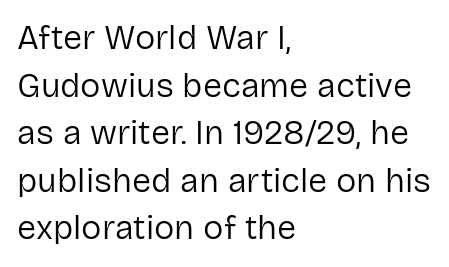
The image shows 34 px regular-weight sans-serif type, upright; set left-aligned, normal line spacing (1.4x), normal letter spacing, not underlined; low stroke contrast and a medium x-height.
